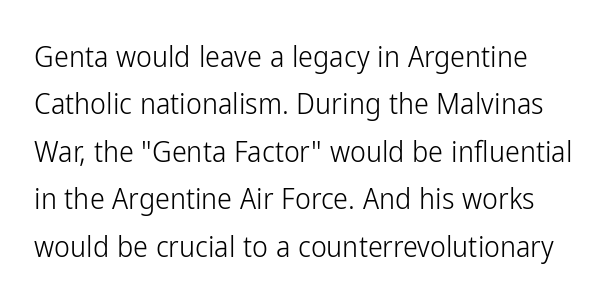
Q: Is the text bold? A: No.
Q: Is the text italic (slanted)? A: No, it is upright.
Q: Is the typeface a serif or a sans-serif typeface? A: Sans-serif.
Q: Is the text underlined? A: No.
Q: Is the spacing between letters normal or unusually wide? A: Normal.
Q: Is the spacing between lines tight, normal or loose? A: Normal.
Q: Width (condensed, normal, or wide)? A: Condensed.
Q: Stroke contrast? A: Low.
Q: x-height? A: Medium.
Q: Monospaced? A: No.
